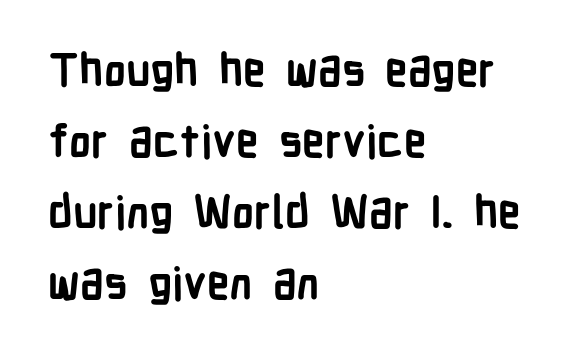
Q: Is the text bold? A: Yes.
Q: Is the text italic (slanted)? A: No, it is upright.
Q: Is the typeface a serif or a sans-serif typeface? A: Sans-serif.
Q: Is the text underlined? A: No.
Q: How is the paragraph aligned? A: Left-aligned.
Q: Is the spacing between letters normal or unusually wide? A: Normal.
Q: Is the spacing between lines tight, normal or loose? A: Normal.
Q: Width (condensed, normal, or wide)? A: Condensed.
Q: Stroke contrast? A: Low.
Q: x-height? A: Medium.
Q: Monospaced? A: No.
